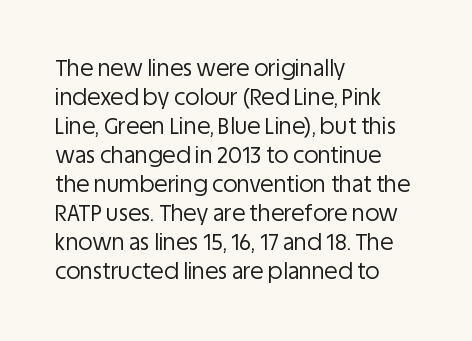
Q: Is the text bold? A: No.
Q: Is the text italic (slanted)? A: No, it is upright.
Q: Is the text underlined? A: No.
Q: How is the paragraph aligned? A: Left-aligned.
Q: Is the spacing between letters normal or unusually wide? A: Normal.
Q: Is the spacing between lines tight, normal or loose? A: Normal.
